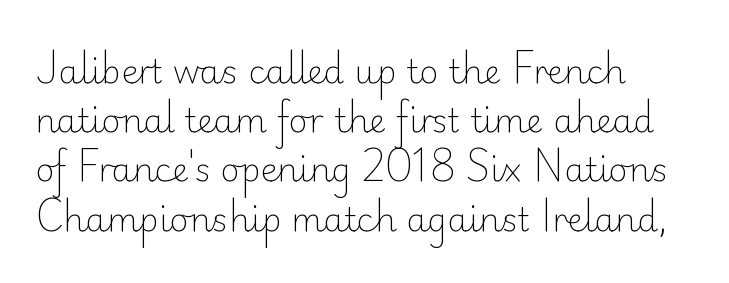
{"serif": "no", "italic": "no", "bold": "no", "weight": "light", "width": "normal", "stroke_contrast": "low", "x_height": "small", "monospaced": "no", "underline": "no", "align": "left", "line_spacing": "normal", "line_spacing_ratio": 1.49, "letter_spacing": "normal", "letter_spacing_em": 0.0, "glyph_px": 33}
